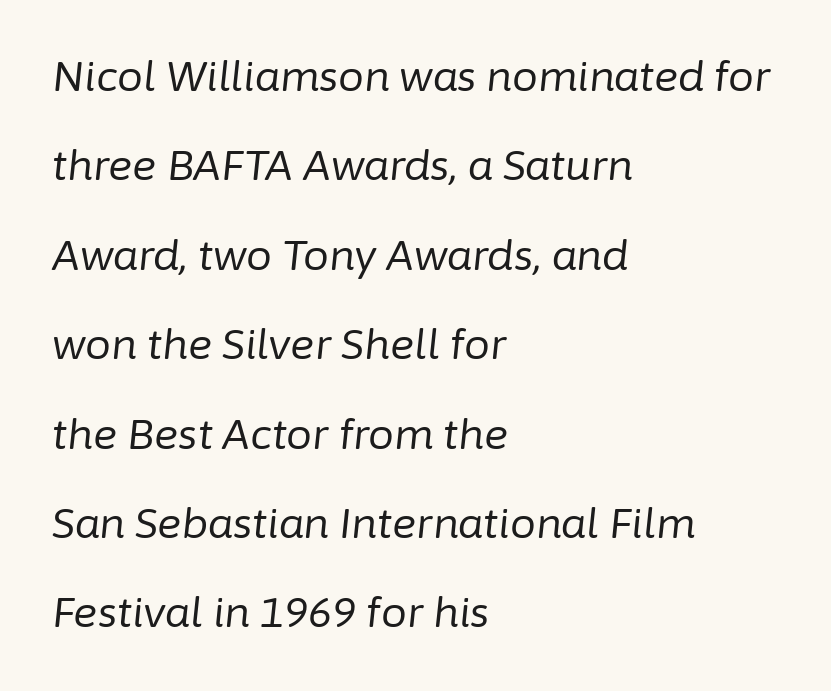
Q: Is the text bold? A: No.
Q: Is the text italic (slanted)? A: Yes, it leans right by about 6 degrees.
Q: Is the text underlined? A: No.
Q: How is the paragraph aligned? A: Left-aligned.
Q: Is the spacing between letters normal or unusually wide? A: Normal.
Q: Is the spacing between lines tight, normal or loose? A: Loose.
Q: Width (condensed, normal, or wide)? A: Normal.
Q: Stroke contrast? A: Low.
Q: x-height? A: Medium.
Q: Monospaced? A: No.
